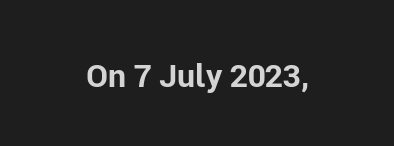
Do the characters align in a grid? No, the font is proportional. The strokes are fattened all the way to bold. The specimen omits any rule beneath the text block's lines. Words appear dense and cohesive because spacing is normal.
